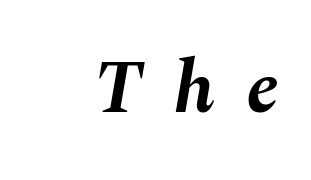
Clear beneath every line of the passage. Thick stems and heavy bowls — unmistakably bold. These lines are rendered in a variable-pitch font. Look at the tracking — it's clearly loosened, letters drifting apart.
